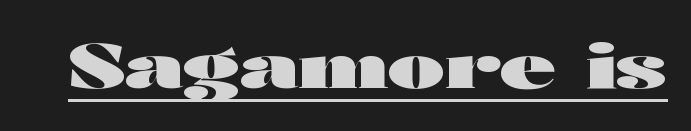
{"italic": "no", "bold": "yes", "weight": "heavy", "width": "wide", "stroke_contrast": "high", "x_height": "medium", "monospaced": "no", "underline": "yes", "letter_spacing": "normal", "letter_spacing_em": 0.0, "glyph_px": 61}
